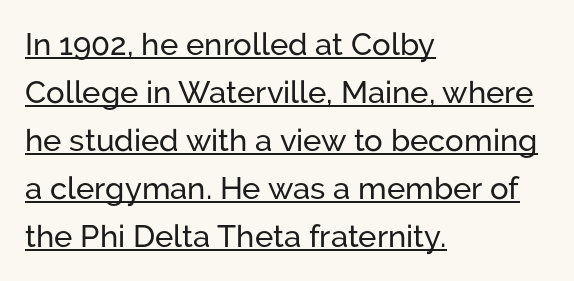
The image shows 31 px sans-serif type, upright; set left-aligned, normal line spacing (1.55x), normal letter spacing, underlined; low stroke contrast and a medium x-height.
